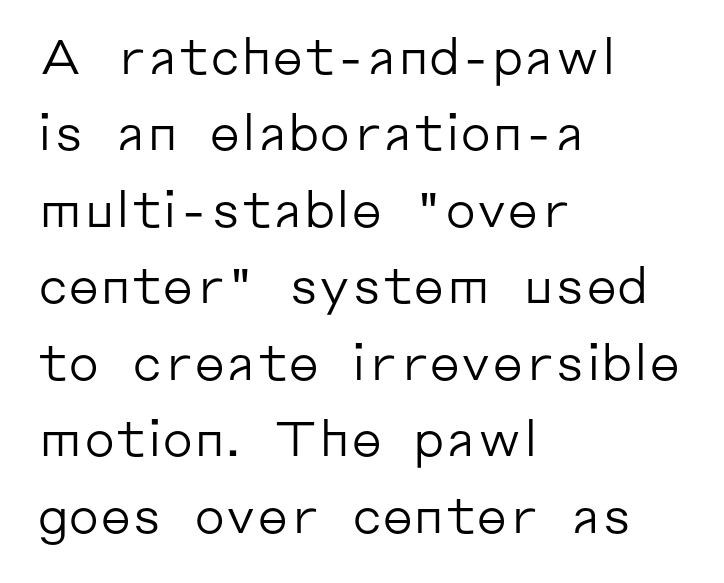
{"serif": "no", "italic": "no", "bold": "no", "weight": "regular", "width": "normal", "stroke_contrast": "low", "x_height": "medium", "monospaced": "no", "underline": "no", "align": "left", "line_spacing": "normal", "line_spacing_ratio": 1.56, "letter_spacing": "normal", "letter_spacing_em": 0.0, "glyph_px": 49}
